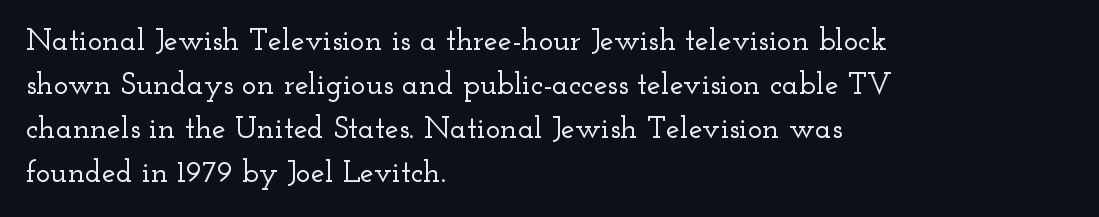
Is this a fixed-width face? No — the glyphs have proportional, varying widths. Quick note: not italic, upright. If you measured baseline to baseline, you'd find a middling distance. Quick note: underline off. Short and long lines alike share a common starting point at left.
